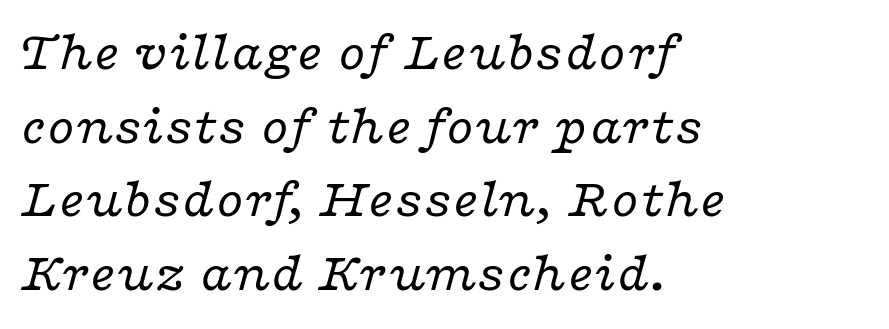
The image shows 55 px regular-weight, wide serif type, italic (leaning right); set left-aligned, normal line spacing (1.34x), normal letter spacing, not underlined; low stroke contrast and a medium x-height.
